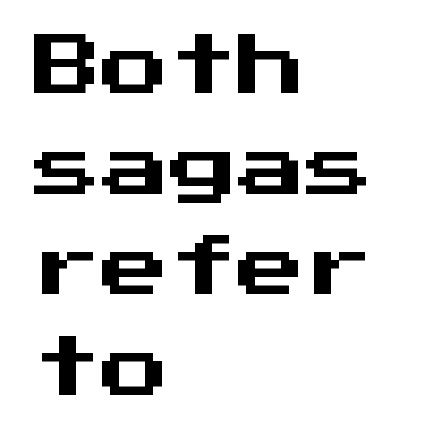
Q: Is the text italic (slanted)? A: No, it is upright.
Q: Is the typeface a serif or a sans-serif typeface? A: Sans-serif.
Q: Is the text underlined? A: No.
Q: How is the paragraph aligned? A: Left-aligned.
Q: Is the spacing between letters normal or unusually wide? A: Normal.
Q: Is the spacing between lines tight, normal or loose? A: Normal.
Q: Width (condensed, normal, or wide)? A: Normal.
Q: Stroke contrast? A: Medium.
Q: x-height? A: Medium.
Q: Monospaced? A: Yes.
